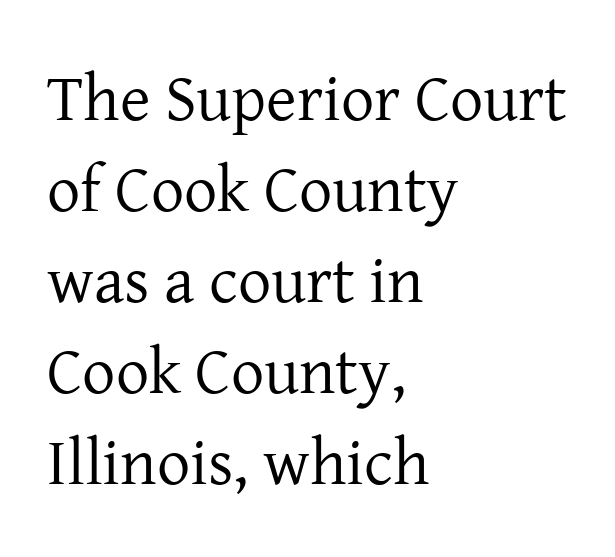
{"serif": "yes", "italic": "no", "bold": "no", "weight": "regular", "width": "normal", "stroke_contrast": "low", "x_height": "medium", "monospaced": "no", "underline": "no", "align": "left", "line_spacing": "normal", "line_spacing_ratio": 1.38, "letter_spacing": "normal", "letter_spacing_em": 0.0, "glyph_px": 66}
